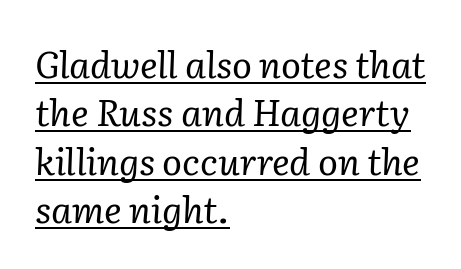
Q: Is the text bold? A: No.
Q: Is the text italic (slanted)? A: Yes, it leans right by about 2 degrees.
Q: Is the typeface a serif or a sans-serif typeface? A: Serif.
Q: Is the text underlined? A: Yes.
Q: How is the paragraph aligned? A: Left-aligned.
Q: Is the spacing between letters normal or unusually wide? A: Normal.
Q: Is the spacing between lines tight, normal or loose? A: Normal.
Q: Width (condensed, normal, or wide)? A: Normal.
Q: Stroke contrast? A: Low.
Q: x-height? A: Medium.
Q: Monospaced? A: No.
